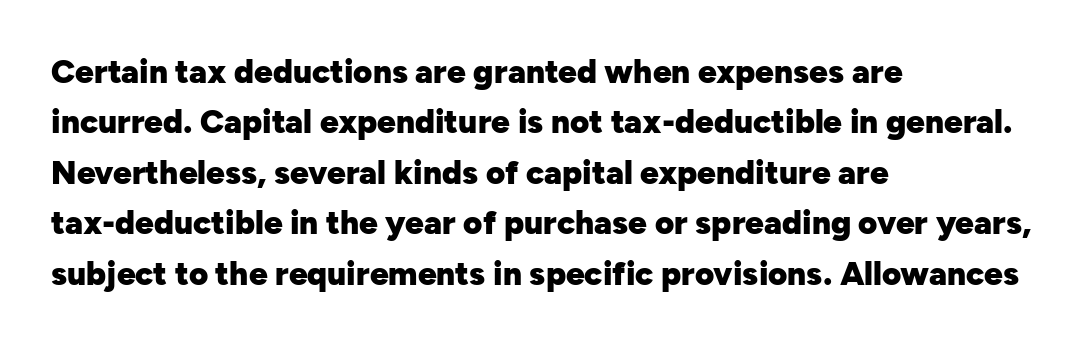
The type is set solid horizontally, with unmodified tracking. Check where the strokes stop: nothing finishes them off — pure sans. The passage shown stacks its lines at a standard gap. Descenders are the only things crossing below the line. A student would call this left alignment; a typographer would say flush left, rag right.
